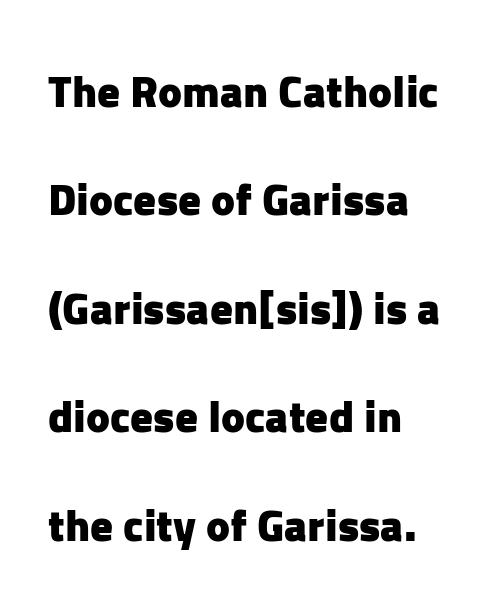
{"serif": "no", "italic": "no", "bold": "yes", "weight": "heavy", "width": "normal", "stroke_contrast": "low", "x_height": "medium", "monospaced": "no", "underline": "no", "align": "left", "line_spacing": "loose", "line_spacing_ratio": 2.41, "letter_spacing": "normal", "letter_spacing_em": 0.0, "glyph_px": 45}
